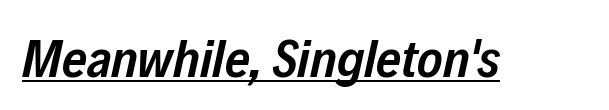
{"italic": "yes", "lean": "right", "slant_degrees": 12, "bold": "semi", "weight": "semibold", "width": "condensed", "stroke_contrast": "low", "x_height": "medium", "monospaced": "no", "underline": "yes", "letter_spacing": "normal", "letter_spacing_em": 0.0, "glyph_px": 54}
